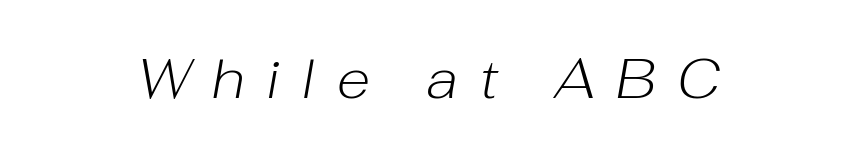
Q: Is the text bold? A: No.
Q: Is the text italic (slanted)? A: Yes, it leans right by about 10 degrees.
Q: Is the text underlined? A: No.
Q: Is the spacing between letters normal or unusually wide? A: Unusually wide.
Q: Width (condensed, normal, or wide)? A: Normal.
Q: Stroke contrast? A: Low.
Q: x-height? A: Medium.
Q: Monospaced? A: No.
